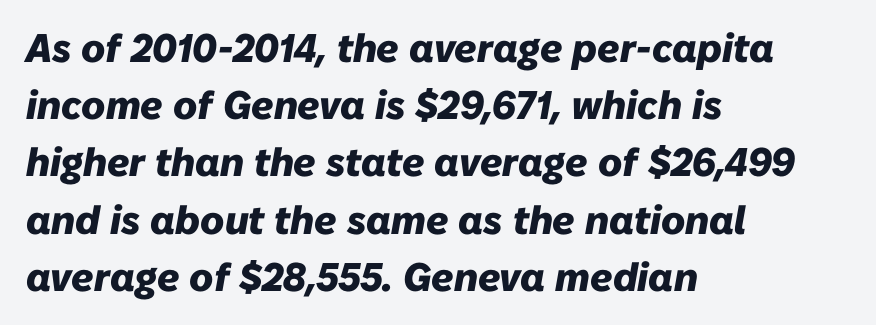
These lines carry a lot of weight — the face is fully bold. Line spacing here is normal. Slanted lettering throughout. The space beneath each line is pristine and unruled. Does the copy run flush right? No — it runs flush left.
